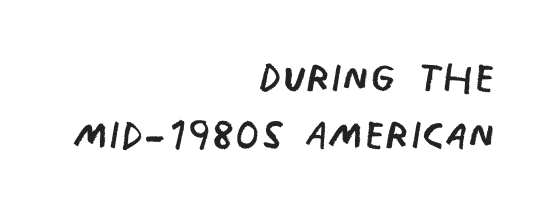
Q: Is the text bold? A: No.
Q: Is the typeface a serif or a sans-serif typeface? A: Sans-serif.
Q: Is the text underlined? A: No.
Q: How is the paragraph aligned? A: Right-aligned.
Q: Is the spacing between letters normal or unusually wide? A: Normal.
Q: Is the spacing between lines tight, normal or loose? A: Tight.
Q: Width (condensed, normal, or wide)? A: Condensed.
Q: Stroke contrast? A: Low.
Q: x-height? A: Large.
Q: Monospaced? A: No.
